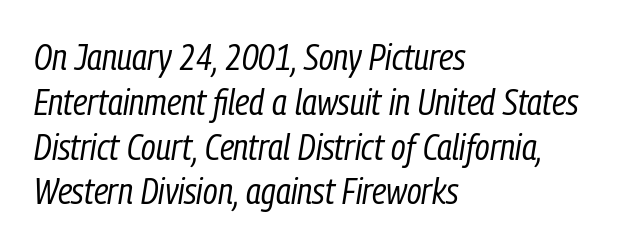
Q: Is the text bold? A: No.
Q: Is the text italic (slanted)? A: Yes, it leans right by about 9 degrees.
Q: Is the text underlined? A: No.
Q: How is the paragraph aligned? A: Left-aligned.
Q: Is the spacing between letters normal or unusually wide? A: Normal.
Q: Width (condensed, normal, or wide)? A: Condensed.
Q: Stroke contrast? A: Low.
Q: x-height? A: Medium.
Q: Monospaced? A: No.
